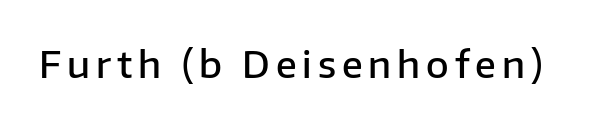
The image shows 37 px semibold sans-serif type, upright; set not underlined; low stroke contrast and a medium x-height.
